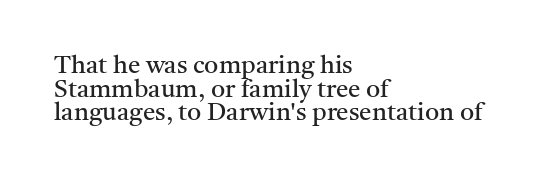
{"italic": "no", "bold": "no", "underline": "no", "align": "left", "line_spacing": "tight", "line_spacing_ratio": 0.95, "letter_spacing": "normal", "letter_spacing_em": 0.0, "glyph_px": 25}
